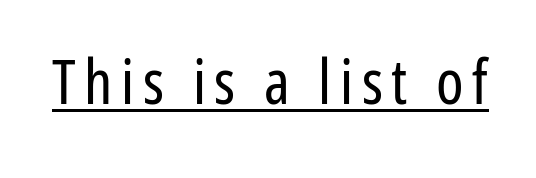
{"serif": "no", "italic": "no", "bold": "no", "weight": "regular", "width": "condensed", "stroke_contrast": "low", "x_height": "medium", "monospaced": "no", "underline": "yes", "glyph_px": 62}
